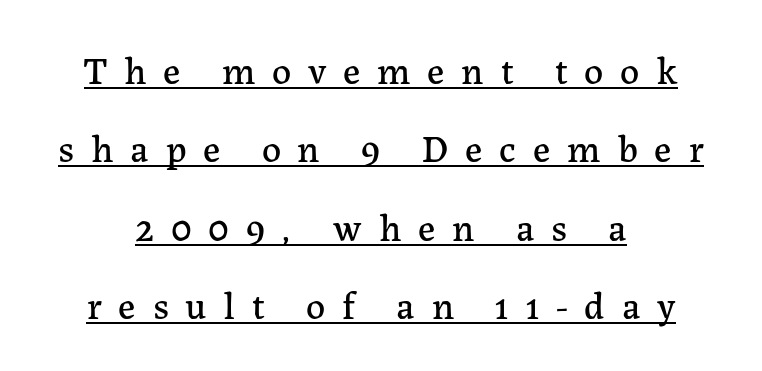
{"serif": "yes", "italic": "no", "width": "normal", "stroke_contrast": "low", "x_height": "medium", "monospaced": "no", "underline": "yes", "align": "center", "line_spacing": "loose", "line_spacing_ratio": 2.06, "letter_spacing": "wide", "letter_spacing_em": 0.44, "glyph_px": 38}
